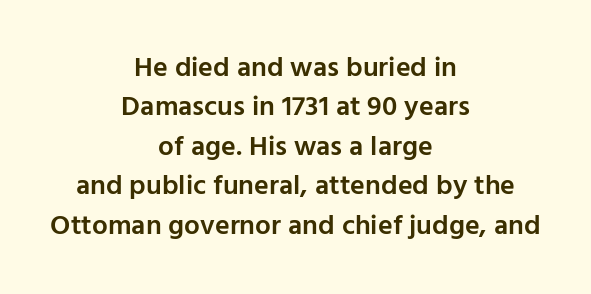
{"serif": "no", "italic": "no", "bold": "semi", "weight": "semibold", "width": "normal", "stroke_contrast": "low", "x_height": "medium", "monospaced": "no", "underline": "no", "align": "center", "line_spacing": "normal", "line_spacing_ratio": 1.41, "letter_spacing": "normal", "letter_spacing_em": 0.0, "glyph_px": 28}
